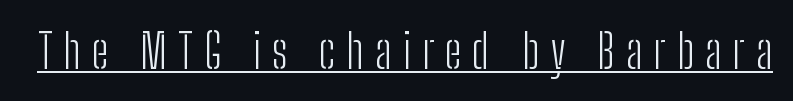
{"serif": "no", "italic": "no", "bold": "no", "weight": "light", "width": "condensed", "stroke_contrast": "low", "x_height": "medium", "monospaced": "no", "underline": "yes", "letter_spacing": "wide", "letter_spacing_em": 0.23, "glyph_px": 48}
